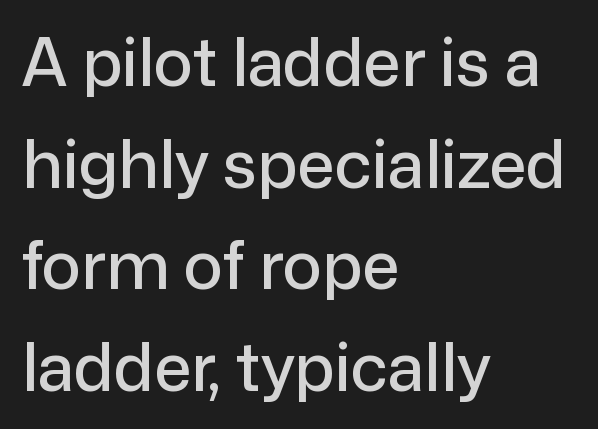
{"serif": "no", "italic": "no", "width": "normal", "stroke_contrast": "low", "x_height": "medium", "monospaced": "no", "underline": "no", "align": "left", "line_spacing": "normal", "line_spacing_ratio": 1.54, "letter_spacing": "normal", "letter_spacing_em": 0.0, "glyph_px": 66}
